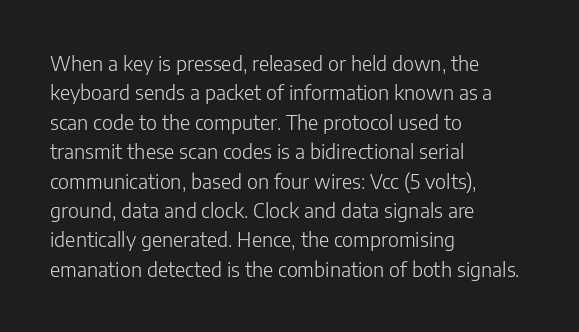
Look at the tracking — it's just the regular setting, nothing added. This sample keeps an unexceptional amount of space between lines. A typesetter would mark this as roman, not italic. Each row of text sits above clean, open space. Ink coverage per letter is moderate at most. This rendering uses left alignment, leaving the right contour irregular.
